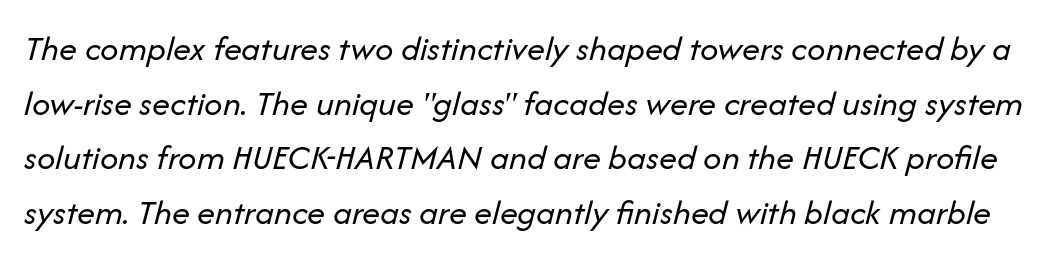
Q: Is the text bold? A: No.
Q: Is the text italic (slanted)? A: Yes, it leans right by about 14 degrees.
Q: Is the text underlined? A: No.
Q: Is the spacing between letters normal or unusually wide? A: Normal.
Q: Is the spacing between lines tight, normal or loose? A: Normal.
Q: Width (condensed, normal, or wide)? A: Normal.
Q: Stroke contrast? A: Low.
Q: x-height? A: Medium.
Q: Monospaced? A: No.
